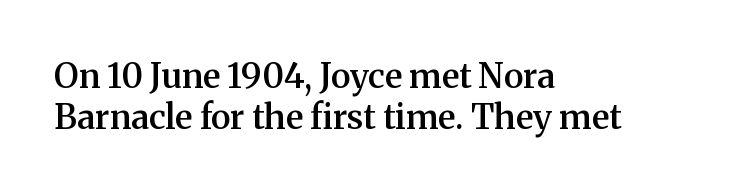
Q: Is the text bold? A: Semi-bold.
Q: Is the text italic (slanted)? A: No, it is upright.
Q: Is the typeface a serif or a sans-serif typeface? A: Serif.
Q: Is the text underlined? A: No.
Q: How is the paragraph aligned? A: Left-aligned.
Q: Is the spacing between letters normal or unusually wide? A: Normal.
Q: Width (condensed, normal, or wide)? A: Normal.
Q: Stroke contrast? A: Medium.
Q: x-height? A: Medium.
Q: Monospaced? A: No.
